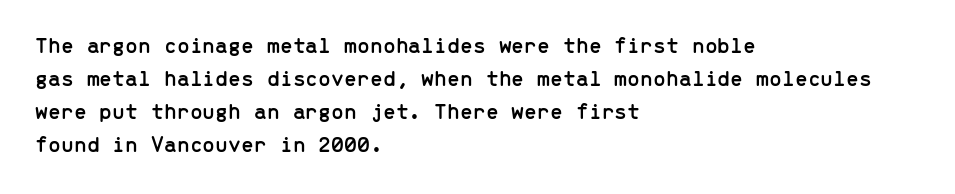
Q: Is the text italic (slanted)? A: No, it is upright.
Q: Is the text underlined? A: No.
Q: How is the paragraph aligned? A: Left-aligned.
Q: Is the spacing between letters normal or unusually wide? A: Normal.
Q: Is the spacing between lines tight, normal or loose? A: Normal.
